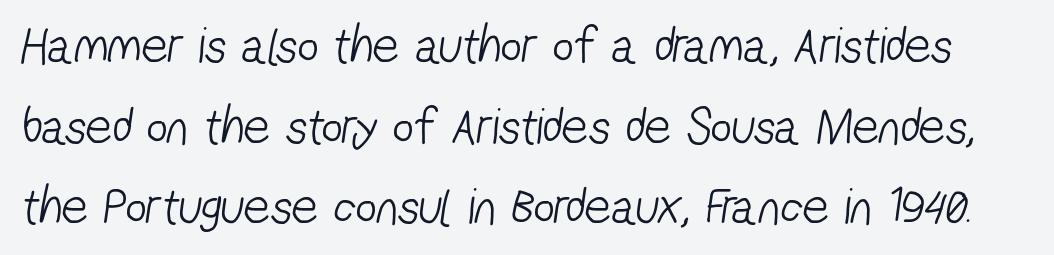
Q: Is the text bold? A: No.
Q: Is the typeface a serif or a sans-serif typeface? A: Sans-serif.
Q: Is the text underlined? A: No.
Q: Is the spacing between letters normal or unusually wide? A: Normal.
Q: Is the spacing between lines tight, normal or loose? A: Normal.
Q: Width (condensed, normal, or wide)? A: Condensed.
Q: Stroke contrast? A: Low.
Q: x-height? A: Medium.
Q: Monospaced? A: No.
